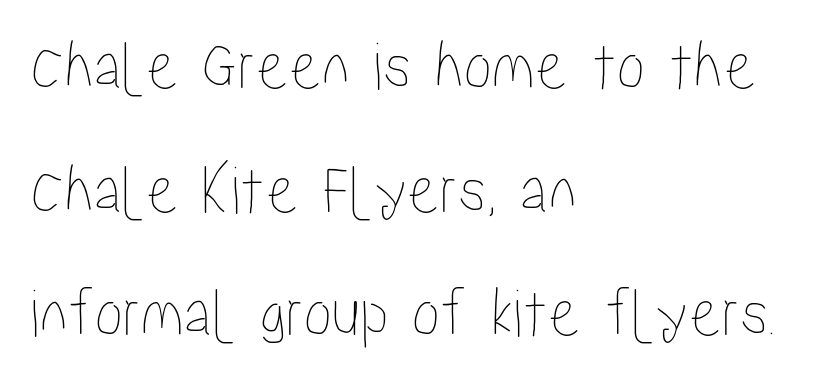
{"italic": "no", "width": "condensed", "stroke_contrast": "low", "x_height": "medium", "monospaced": "no", "underline": "no", "align": "left", "line_spacing_ratio": 1.74, "letter_spacing": "normal", "letter_spacing_em": 0.0, "glyph_px": 71}
